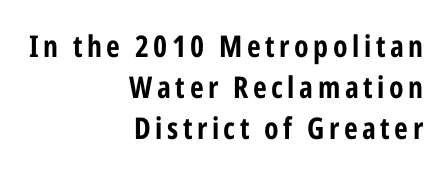
{"serif": "no", "italic": "no", "bold": "yes", "weight": "bold", "width": "condensed", "stroke_contrast": "low", "x_height": "medium", "monospaced": "no", "underline": "no", "align": "right", "line_spacing": "normal", "line_spacing_ratio": 1.37, "glyph_px": 30}
